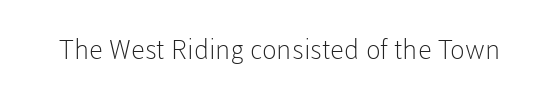
{"italic": "no", "bold": "no", "underline": "no", "letter_spacing": "normal", "letter_spacing_em": 0.0, "glyph_px": 27}
